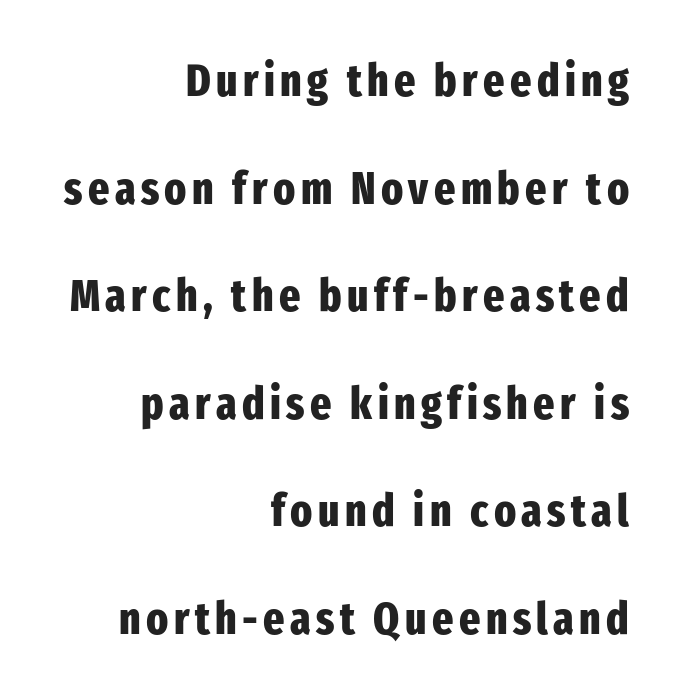
{"serif": "no", "italic": "no", "bold": "yes", "weight": "heavy", "width": "condensed", "stroke_contrast": "low", "x_height": "medium", "monospaced": "no", "underline": "no", "align": "right", "line_spacing": "loose", "line_spacing_ratio": 2.39, "glyph_px": 45}
